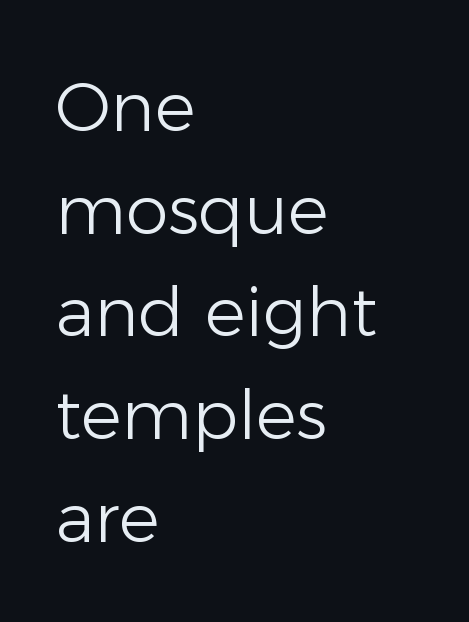
Look at the tracking — it's just the regular setting, nothing added. This sample uses an upright cut, with every glyph sitting square on the baseline. In CSS terms this would be text-align: left. Leading matches the norm, producing a regular column. Character widths vary here, with narrow letters taking less room than wide ones. Words float on clear page, feet unadorned.
